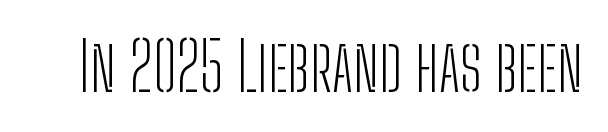
Q: Is the text bold? A: No.
Q: Is the text italic (slanted)? A: No, it is upright.
Q: Is the typeface a serif or a sans-serif typeface? A: Sans-serif.
Q: Is the text underlined? A: No.
Q: Is the spacing between letters normal or unusually wide? A: Normal.
Q: Width (condensed, normal, or wide)? A: Condensed.
Q: Stroke contrast? A: Low.
Q: x-height? A: Medium.
Q: Monospaced? A: No.
